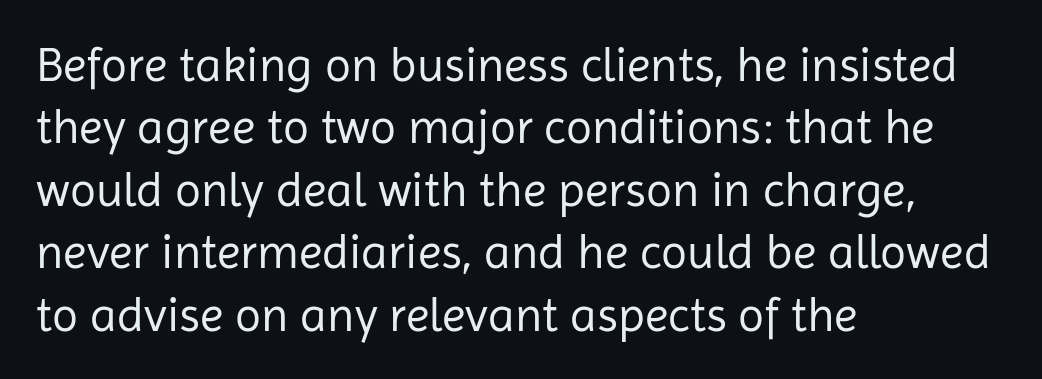
The image shows 48 px regular-weight sans-serif type, upright; set left-aligned, normal line spacing (1.3x), normal letter spacing, not underlined; low stroke contrast and a medium x-height.
